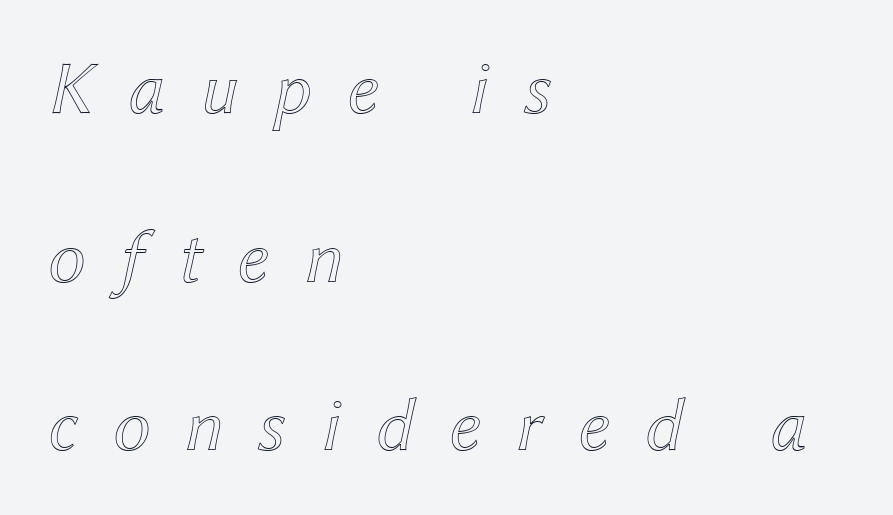
The image shows 76 px text type, italic (leaning right); set left-aligned, loose line spacing (2.22x), unusually wide letter spacing (+0.46 em), not underlined; a medium x-height.
